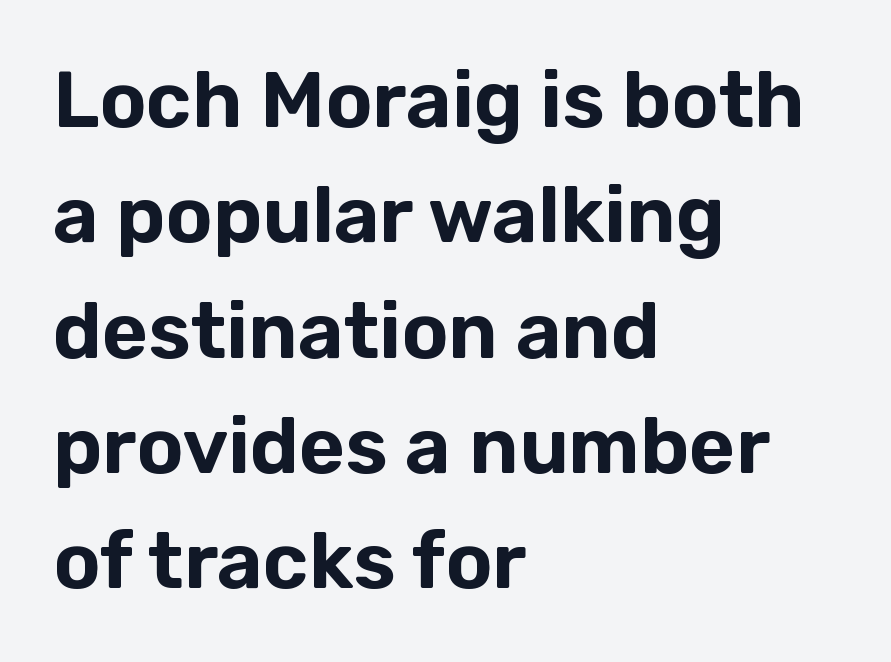
Q: Is the text italic (slanted)? A: No, it is upright.
Q: Is the typeface a serif or a sans-serif typeface? A: Sans-serif.
Q: Is the text underlined? A: No.
Q: How is the paragraph aligned? A: Left-aligned.
Q: Is the spacing between letters normal or unusually wide? A: Normal.
Q: Is the spacing between lines tight, normal or loose? A: Normal.
Q: Width (condensed, normal, or wide)? A: Normal.
Q: Stroke contrast? A: Low.
Q: x-height? A: Medium.
Q: Monospaced? A: No.
